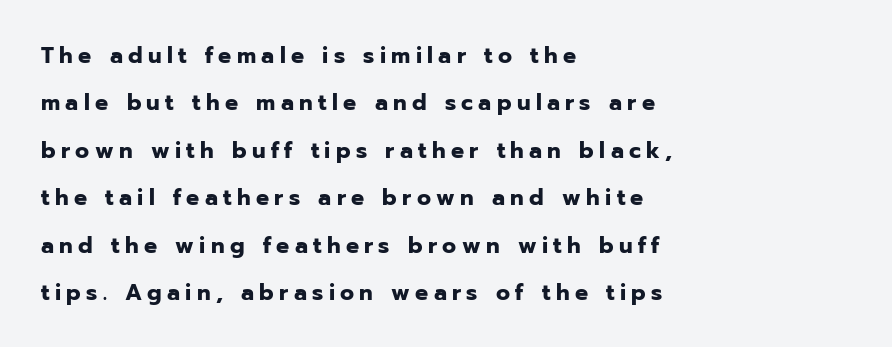
The image shows 23 px bold type, upright; set left-aligned, loose line spacing (2.06x), unusually wide letter spacing (+0.23 em), not underlined.
